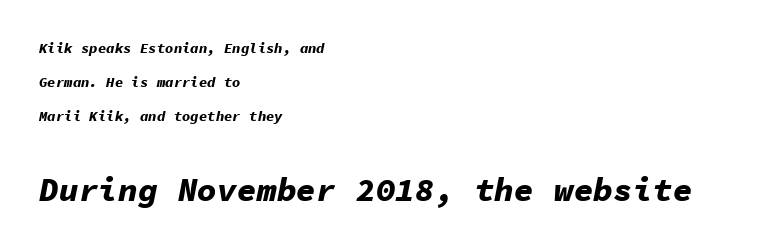
{"italic": "yes", "lean": "right", "slant_degrees": 11, "bold": "yes", "weight": "bold", "width": "normal", "stroke_contrast": "low", "x_height": "medium", "monospaced": "yes", "underline": "no", "align": "left", "line_spacing": "loose", "line_spacing_ratio": 2.44, "letter_spacing": "normal", "letter_spacing_em": 0.0, "larger_block": "second", "size_ratio": 2.36, "glyph_px": 33}
